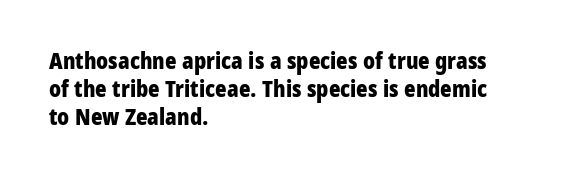
Q: Is the text bold? A: Yes.
Q: Is the text italic (slanted)? A: No, it is upright.
Q: Is the text underlined? A: No.
Q: How is the paragraph aligned? A: Left-aligned.
Q: Is the spacing between letters normal or unusually wide? A: Normal.
Q: Is the spacing between lines tight, normal or loose? A: Normal.
